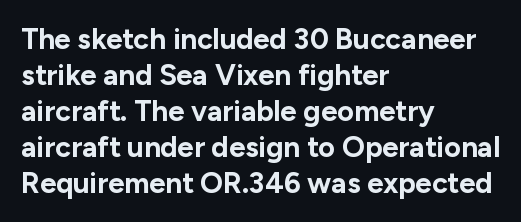
The image shows 29 px bold sans-serif type, upright; set left-aligned, line spacing 1.24x, normal letter spacing, not underlined; low stroke contrast and a medium x-height.
